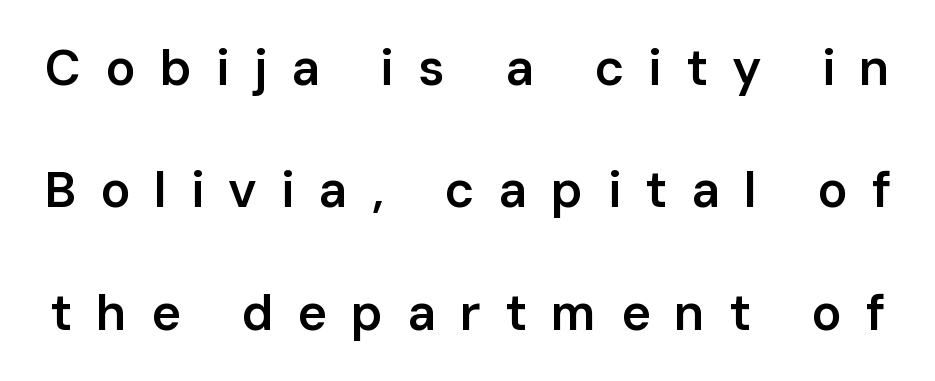
The zone under the glyphs is completely vacant. This sample uses an upright cut, with every glyph sitting square on the baseline. Tracking here is generous; glyphs stand well apart from one another. This sample has the flowing, uneven cadence of proportional lettering. In terms of leading, this rendering errs on the spacious side. A semibold gives these letters moderate extra thickness, short of bold.
